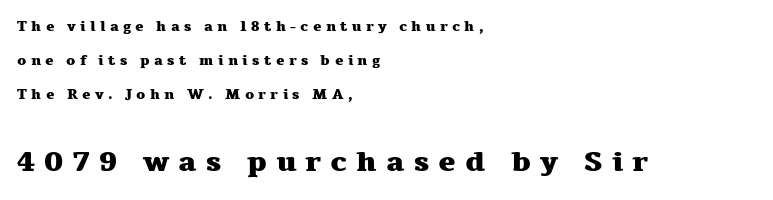
The font is running at its bold setting. Note the varied advance widths — an 'i' is clearly narrower than an 'm'. The baseline area is clear. Substantial extra tracking has been applied to these lines.
